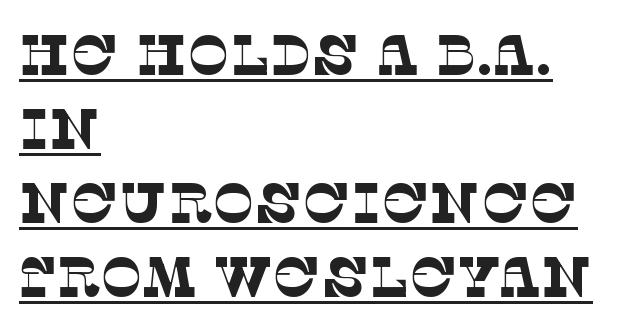
Typeset ragged right — the left edge is the straight one. The string is rendered with underlining switched on. The face looks like a standard text weight, possibly lighter. The rows are spaced the way most documents space them. You could not count columns in this text — the font is proportionally spaced.
